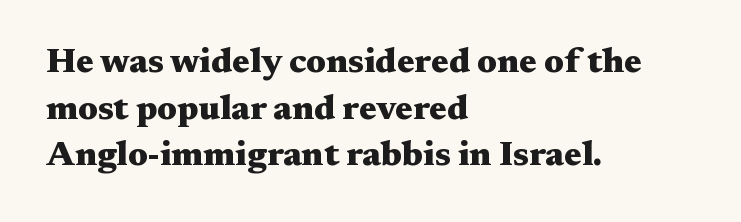
The image shows 35 px heavy, wide serif type, upright; set left-aligned, normal line spacing (1.33x), normal letter spacing, not underlined; medium stroke contrast and a medium x-height.
